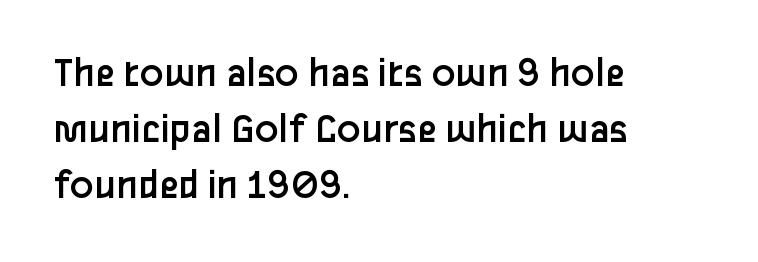
Q: Is the text bold? A: No.
Q: Is the text italic (slanted)? A: No, it is upright.
Q: Is the typeface a serif or a sans-serif typeface? A: Sans-serif.
Q: Is the text underlined? A: No.
Q: How is the paragraph aligned? A: Left-aligned.
Q: Is the spacing between letters normal or unusually wide? A: Normal.
Q: Is the spacing between lines tight, normal or loose? A: Normal.
Q: Width (condensed, normal, or wide)? A: Normal.
Q: Stroke contrast? A: Low.
Q: x-height? A: Medium.
Q: Monospaced? A: No.
